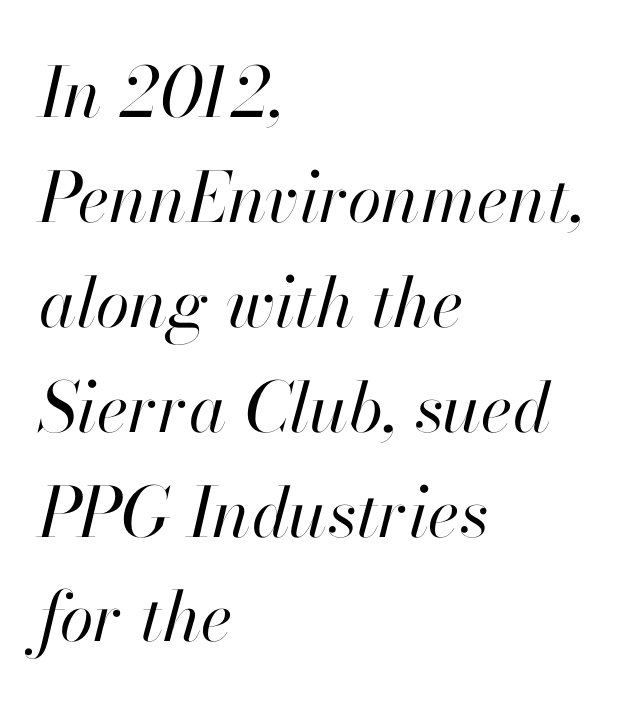
Q: Is the text bold? A: No.
Q: Is the text italic (slanted)? A: Yes, it leans right by about 13 degrees.
Q: Is the text underlined? A: No.
Q: How is the paragraph aligned? A: Left-aligned.
Q: Is the spacing between letters normal or unusually wide? A: Normal.
Q: Is the spacing between lines tight, normal or loose? A: Normal.
Q: Width (condensed, normal, or wide)? A: Normal.
Q: Stroke contrast? A: High.
Q: x-height? A: Small.
Q: Monospaced? A: No.
